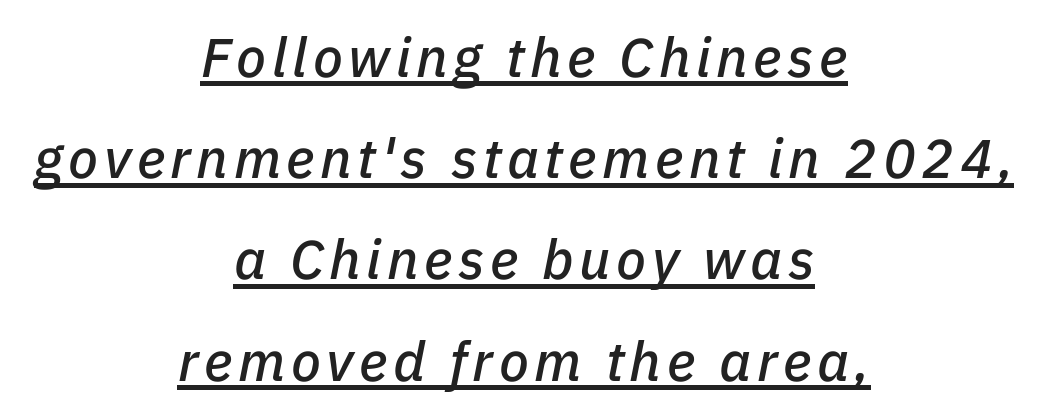
The image shows 55 px text type, italic (leaning right); set centered, line spacing 1.84x, underlined; low stroke contrast and a medium x-height.
